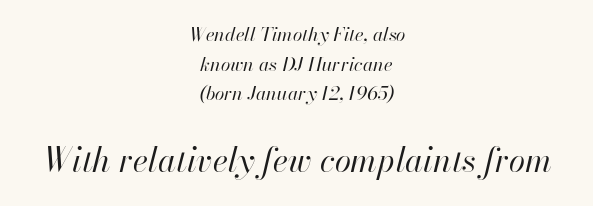
Stems here are at most as thick as an everyday book face. Think of a printed novel: that variable character pitch is what you see here. Beneath every word, the page is bare. Nothing unusual about the tracking: characters are spaced as the font intends.
